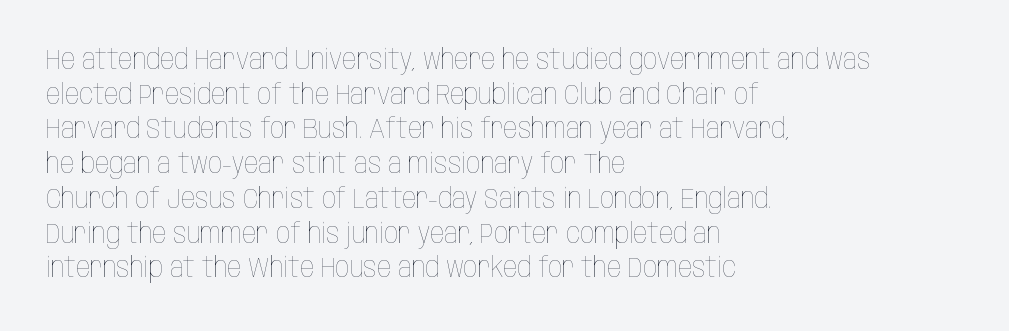
{"italic": "no", "bold": "no", "weight": "thin", "width": "condensed", "stroke_contrast": "low", "x_height": "large", "monospaced": "no", "underline": "no", "align": "left", "line_spacing_ratio": 1.24, "letter_spacing": "normal", "letter_spacing_em": 0.0, "glyph_px": 28}
